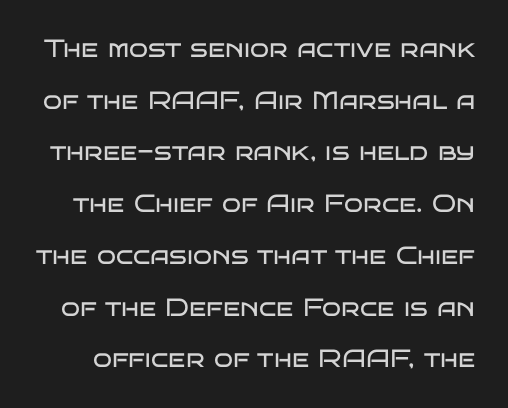
The image shows 25 px text type, upright; set loose line spacing (2.07x), normal letter spacing, not underlined.
